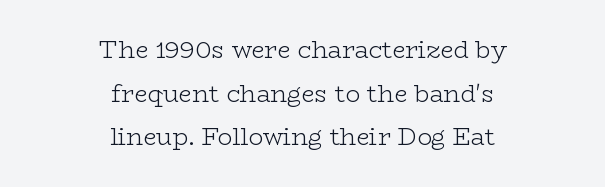
{"italic": "no", "bold": "no", "underline": "no", "align": "center", "line_spacing_ratio": 1.82, "letter_spacing": "normal", "letter_spacing_em": 0.0, "glyph_px": 24}
